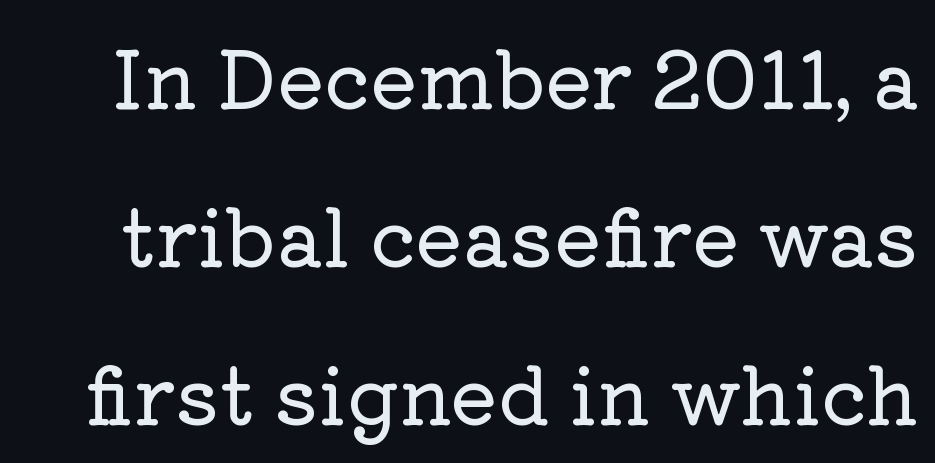
The rendering uses natural spacing where letterforms have individual widths. Quick note: interline space is abundant. The designer went with a serif here, giving each stem small feet. The foot of each line stays bare and open. A typesetter would mark this as roman, not italic. Nobody touched the tracking dial on this one.
